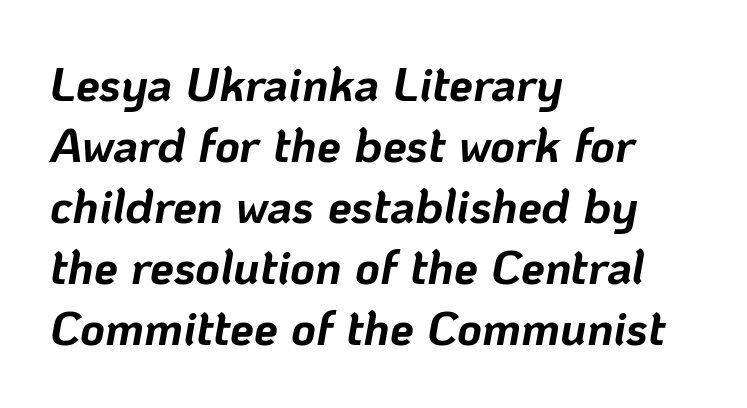
Q: Is the text bold? A: Yes.
Q: Is the text italic (slanted)? A: Yes, it leans right by about 10 degrees.
Q: Is the text underlined? A: No.
Q: How is the paragraph aligned? A: Left-aligned.
Q: Is the spacing between letters normal or unusually wide? A: Normal.
Q: Is the spacing between lines tight, normal or loose? A: Normal.
Q: Width (condensed, normal, or wide)? A: Normal.
Q: Stroke contrast? A: Low.
Q: x-height? A: Medium.
Q: Monospaced? A: No.
